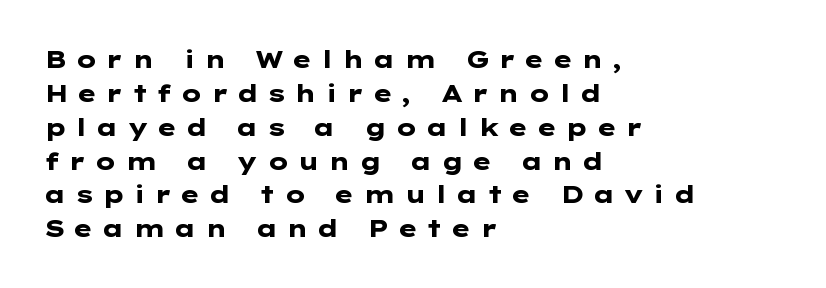
The image shows 24 px bold type, upright; set left-aligned, normal line spacing (1.41x), unusually wide letter spacing (+0.33 em), not underlined.
